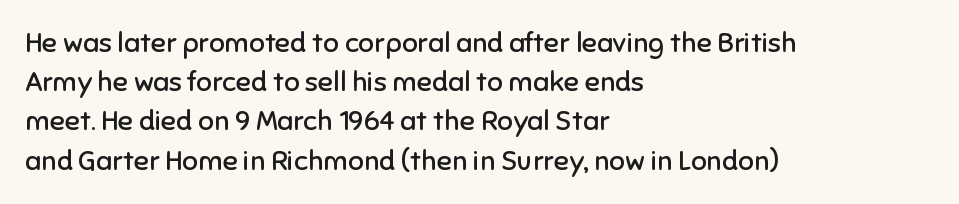
Q: Is the text bold? A: No.
Q: Is the text italic (slanted)? A: No, it is upright.
Q: Is the typeface a serif or a sans-serif typeface? A: Sans-serif.
Q: Is the text underlined? A: No.
Q: How is the paragraph aligned? A: Left-aligned.
Q: Is the spacing between letters normal or unusually wide? A: Normal.
Q: Is the spacing between lines tight, normal or loose? A: Normal.
Q: Width (condensed, normal, or wide)? A: Normal.
Q: Stroke contrast? A: Low.
Q: x-height? A: Medium.
Q: Monospaced? A: No.
